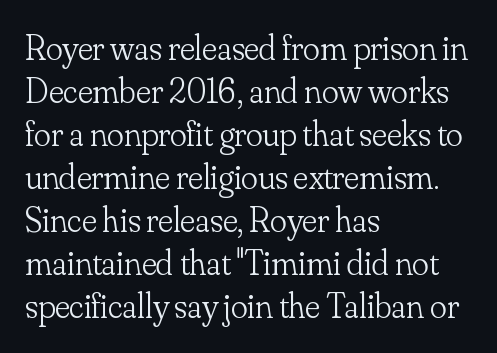
{"serif": "yes", "italic": "no", "bold": "no", "weight": "light", "width": "normal", "stroke_contrast": "low", "x_height": "small", "monospaced": "no", "underline": "no", "align": "left", "line_spacing_ratio": 1.23, "letter_spacing": "normal", "letter_spacing_em": 0.0, "glyph_px": 35}
